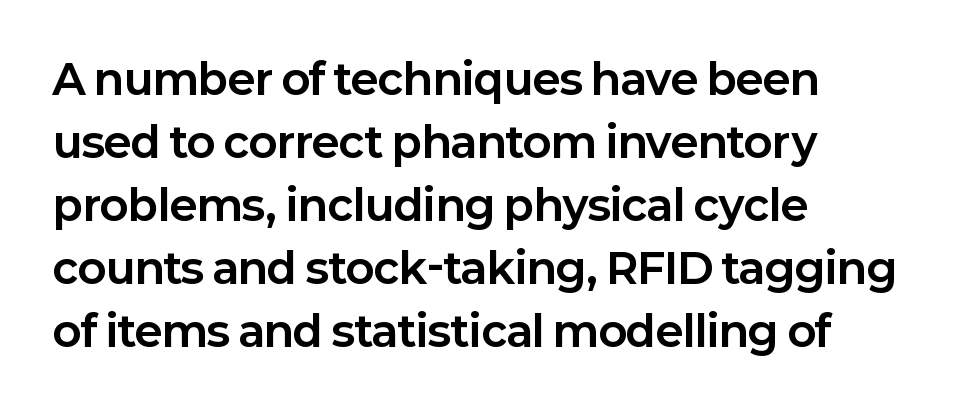
Q: Is the text bold? A: Yes.
Q: Is the text italic (slanted)? A: No, it is upright.
Q: Is the typeface a serif or a sans-serif typeface? A: Sans-serif.
Q: Is the text underlined? A: No.
Q: How is the paragraph aligned? A: Left-aligned.
Q: Is the spacing between letters normal or unusually wide? A: Normal.
Q: Is the spacing between lines tight, normal or loose? A: Normal.
Q: Width (condensed, normal, or wide)? A: Normal.
Q: Stroke contrast? A: Low.
Q: x-height? A: Medium.
Q: Monospaced? A: No.
